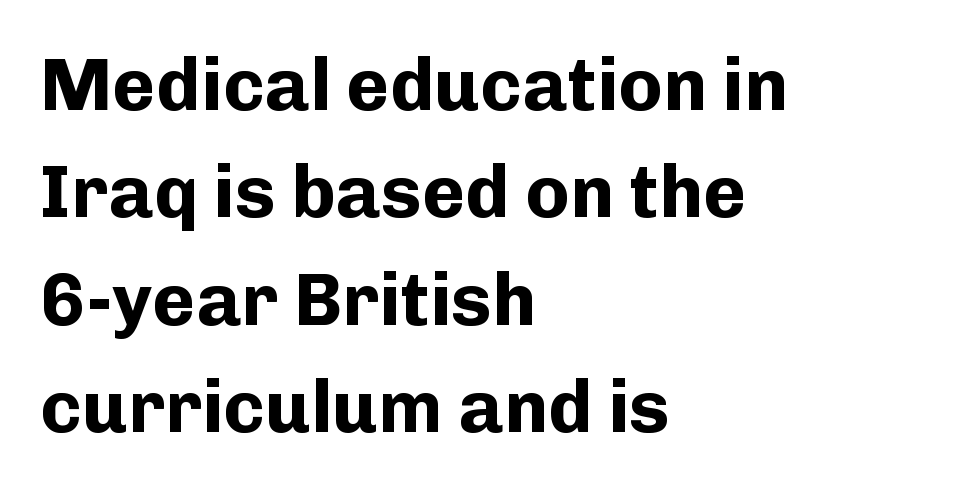
Q: Is the text bold? A: Yes.
Q: Is the text italic (slanted)? A: No, it is upright.
Q: Is the typeface a serif or a sans-serif typeface? A: Sans-serif.
Q: Is the text underlined? A: No.
Q: How is the paragraph aligned? A: Left-aligned.
Q: Is the spacing between letters normal or unusually wide? A: Normal.
Q: Is the spacing between lines tight, normal or loose? A: Normal.
Q: Width (condensed, normal, or wide)? A: Normal.
Q: Stroke contrast? A: Low.
Q: x-height? A: Medium.
Q: Monospaced? A: No.
